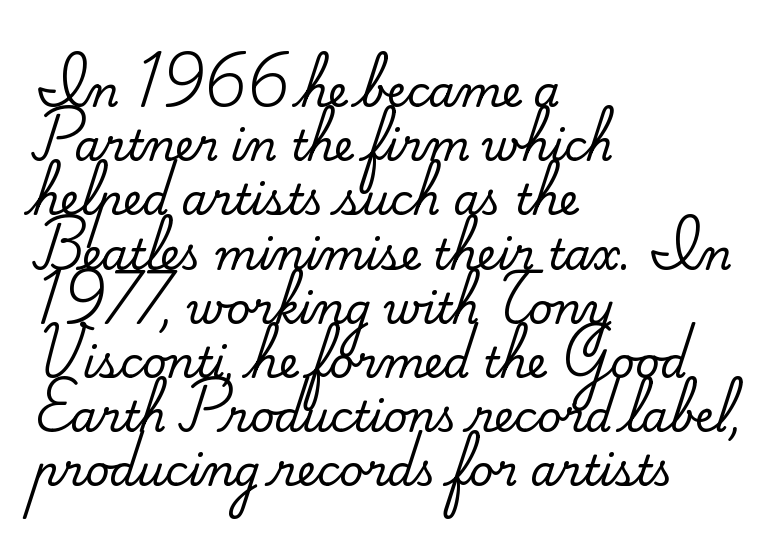
Q: Is the text italic (slanted)? A: Yes.
Q: Is the typeface a serif or a sans-serif typeface? A: Serif.
Q: Is the text underlined? A: No.
Q: How is the paragraph aligned? A: Left-aligned.
Q: Is the spacing between letters normal or unusually wide? A: Normal.
Q: Is the spacing between lines tight, normal or loose? A: Normal.
Q: Width (condensed, normal, or wide)? A: Normal.
Q: Stroke contrast? A: Medium.
Q: x-height? A: Small.
Q: Monospaced? A: No.
